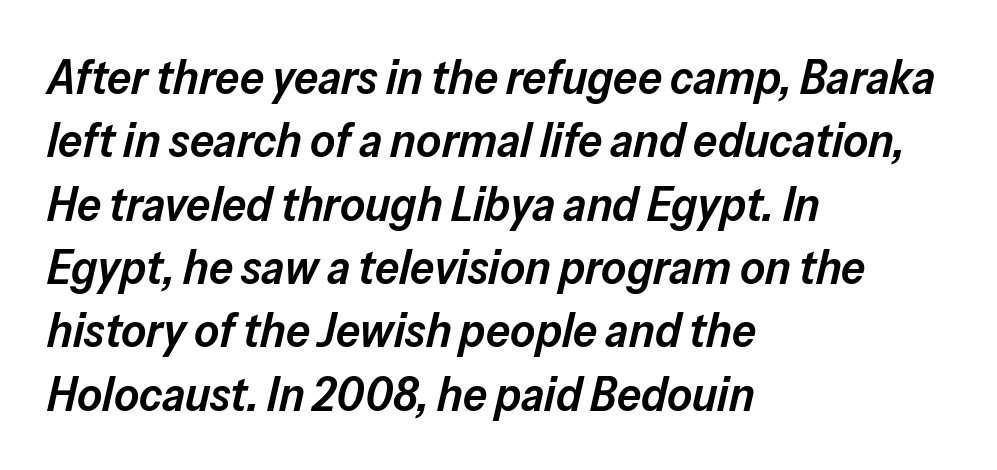
Q: Is the text bold? A: Semi-bold.
Q: Is the text italic (slanted)? A: Yes, it leans right by about 13 degrees.
Q: Is the text underlined? A: No.
Q: How is the paragraph aligned? A: Left-aligned.
Q: Is the spacing between letters normal or unusually wide? A: Normal.
Q: Is the spacing between lines tight, normal or loose? A: Normal.
Q: Width (condensed, normal, or wide)? A: Normal.
Q: Stroke contrast? A: Low.
Q: x-height? A: Medium.
Q: Monospaced? A: No.
